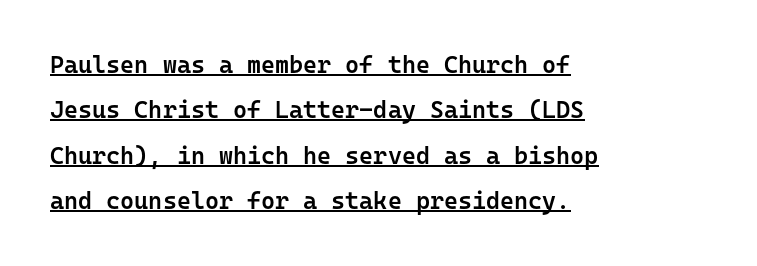
These lines are set flush left with a ragged right edge. The font's upright variant was chosen for this text. Has an underline been added? It has. The sample has been set in demibold, a notch under bold. There is no visible air inserted between adjacent glyphs.
